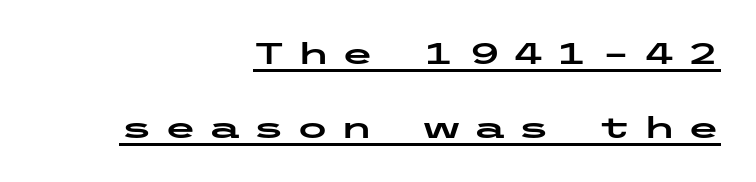
The image shows 30 px wide sans-serif type, upright; set right-aligned, loose line spacing (2.48x), unusually wide letter spacing (+0.37 em), underlined; low stroke contrast and a medium x-height.
